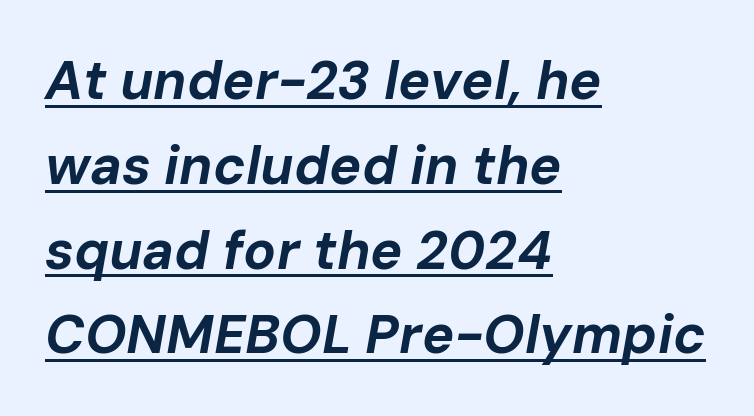
Q: Is the text bold? A: Yes.
Q: Is the text italic (slanted)? A: Yes, it leans right by about 10 degrees.
Q: Is the text underlined? A: Yes.
Q: How is the paragraph aligned? A: Left-aligned.
Q: Is the spacing between letters normal or unusually wide? A: Normal.
Q: Is the spacing between lines tight, normal or loose? A: Normal.
Q: Width (condensed, normal, or wide)? A: Normal.
Q: Stroke contrast? A: Low.
Q: x-height? A: Medium.
Q: Monospaced? A: No.
